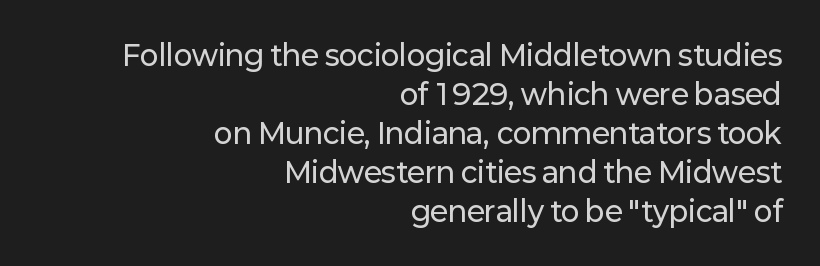
In CSS terms this would be text-align: right. No feet cap the strokes, marking this as sans-serif type. Tracking value appears to be zero — textbook default spacing. Is there much room between lines? A standard amount, neither cramped nor airy. The face used here is proportionally spaced, like ordinary book or web type. A roman cut, with each character standing at attention.
